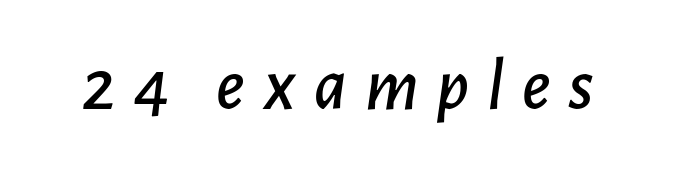
The image shows 74 px text type, italic (leaning right); set unusually wide letter spacing (+0.24 em), not underlined; low stroke contrast and a medium x-height.
